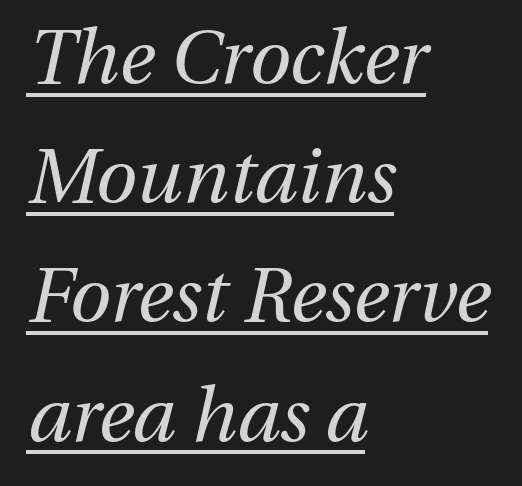
What stands out about the letter spacing? Nothing — it is the standard amount. Does a line run under the words? Yes, clearly. You could not count columns in this text — the font is proportionally spaced. You can tell it's italic because the verticals aren't actually vertical.
